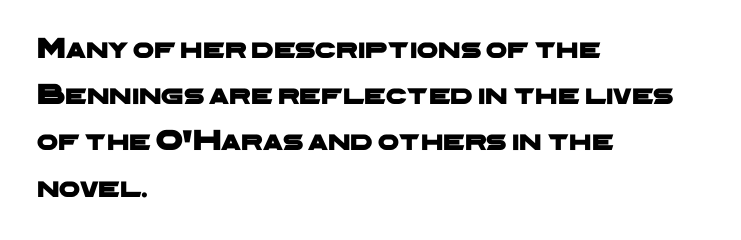
{"serif": "no", "width": "wide", "stroke_contrast": "low", "x_height": "medium", "monospaced": "no", "underline": "no", "align": "left", "line_spacing": "normal", "line_spacing_ratio": 1.54, "letter_spacing": "normal", "letter_spacing_em": 0.0, "glyph_px": 30}
